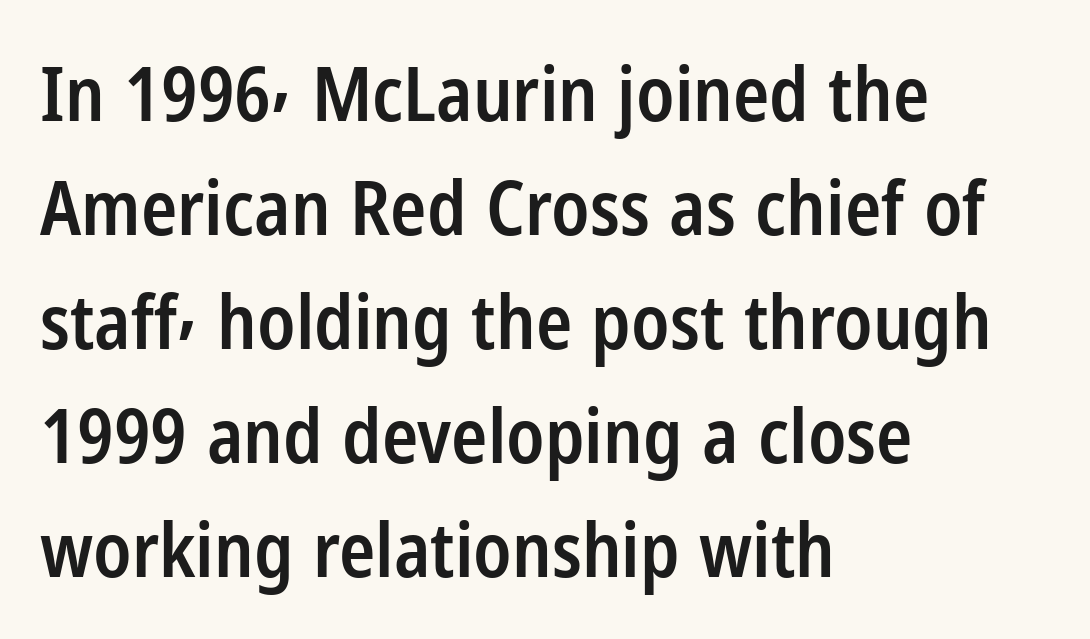
Line beginnings align vertically; line endings do not. The string is rendered with underlining switched off. The passage shown is typeset with a sans-serif family. Is this a fixed-width face? No — the glyphs have proportional, varying widths. This block has exactly the height ordinary leading produces. The letters stand straight up with perfectly vertical stems.
